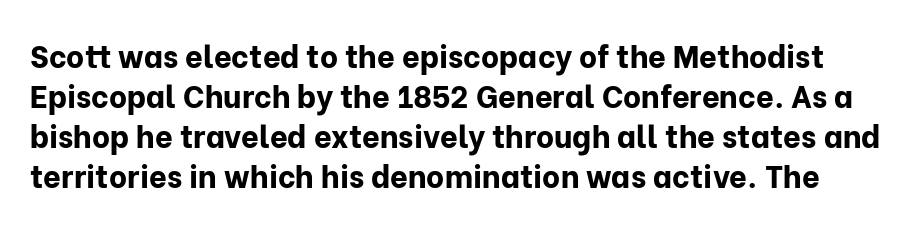
The image shows 31 px bold sans-serif type, upright; set normal line spacing (1.29x), normal letter spacing, not underlined; low stroke contrast and a medium x-height.
